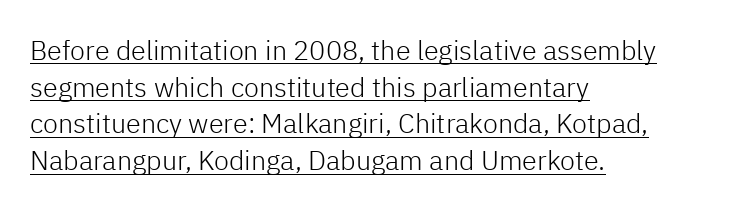
{"italic": "no", "bold": "no", "underline": "yes", "align": "left", "line_spacing": "normal", "line_spacing_ratio": 1.36, "letter_spacing": "normal", "letter_spacing_em": 0.0, "glyph_px": 27}
